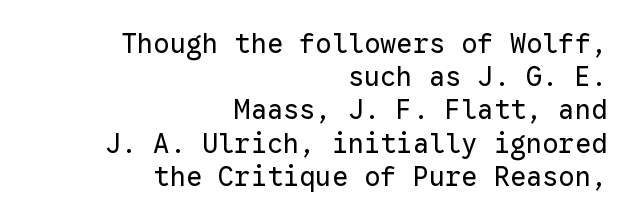
Q: Is the text bold? A: No.
Q: Is the text italic (slanted)? A: No, it is upright.
Q: Is the text underlined? A: No.
Q: How is the paragraph aligned? A: Right-aligned.
Q: Is the spacing between letters normal or unusually wide? A: Normal.
